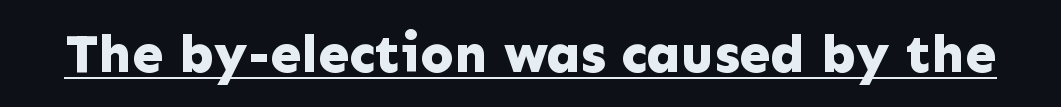
The image shows 55 px bold sans-serif type, upright; set normal letter spacing, underlined; low stroke contrast and a medium x-height.
